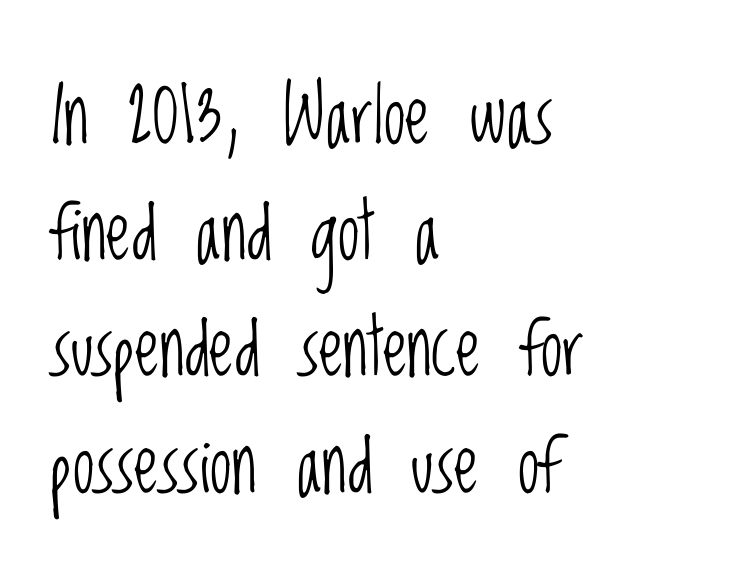
The image shows 78 px light, condensed sans-serif type, upright; set left-aligned, normal line spacing (1.49x), normal letter spacing, not underlined; low stroke contrast and a large x-height.
